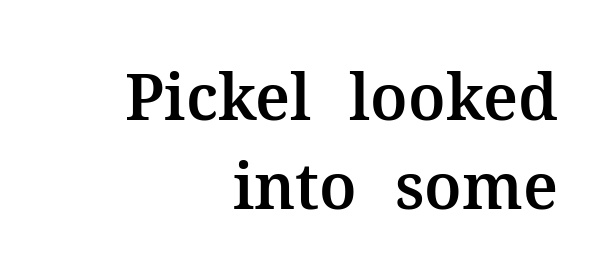
The image shows 63 px serif type, upright; set right-aligned, normal line spacing (1.41x), normal letter spacing, not underlined; medium stroke contrast and a medium x-height.
